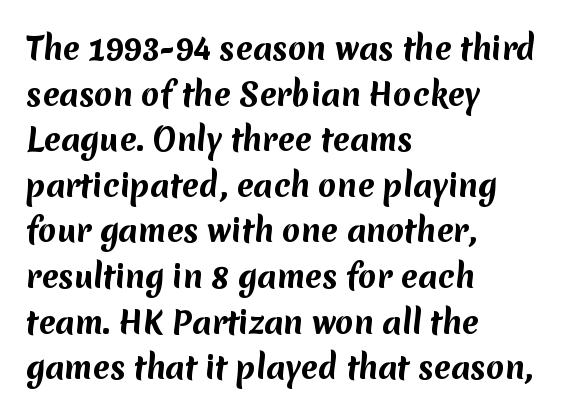
Check under the words: just untouched page. Its strokes are broad and dark, the hallmark of bold type. Line beginnings align vertically; line endings do not. These lines are rendered in a variable-pitch font. This is sans-serif lettering, the kind often seen on screens and signage. Glyph-to-glyph distance matches everyday printed text.
